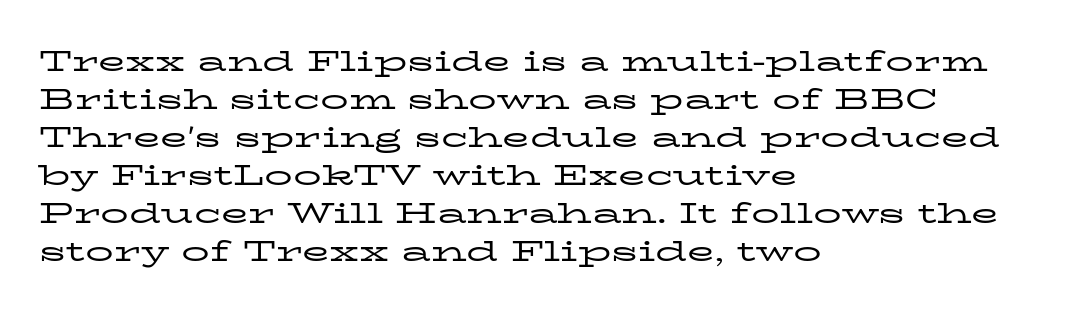
{"serif": "yes", "italic": "no", "bold": "no", "weight": "regular", "width": "wide", "stroke_contrast": "low", "x_height": "medium", "monospaced": "no", "underline": "no", "align": "left", "line_spacing": "normal", "line_spacing_ratio": 1.36, "letter_spacing": "normal", "letter_spacing_em": 0.0, "glyph_px": 28}
